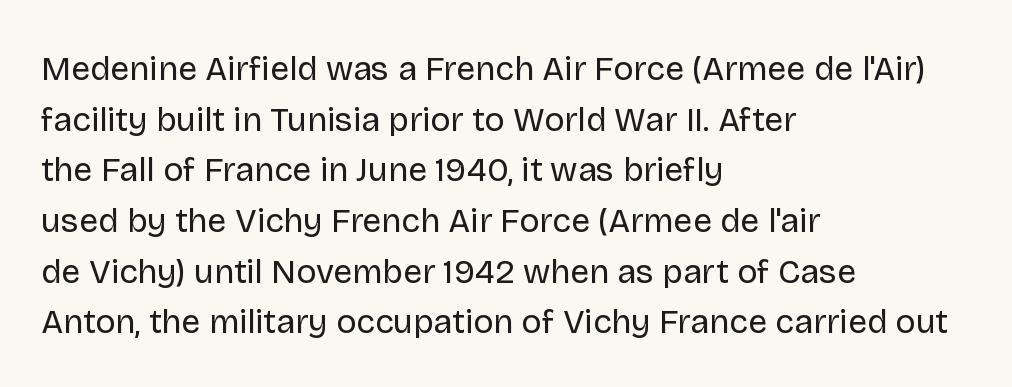
{"serif": "no", "italic": "no", "bold": "no", "weight": "regular", "width": "normal", "stroke_contrast": "low", "x_height": "large", "monospaced": "no", "underline": "no", "align": "left", "line_spacing": "normal", "line_spacing_ratio": 1.49, "letter_spacing": "normal", "letter_spacing_em": 0.0, "glyph_px": 34}
